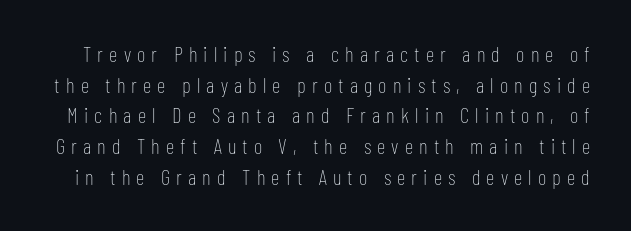
The image shows 21 px text type, upright; set normal line spacing (1.46x), unusually wide letter spacing (+0.29 em), not underlined.
